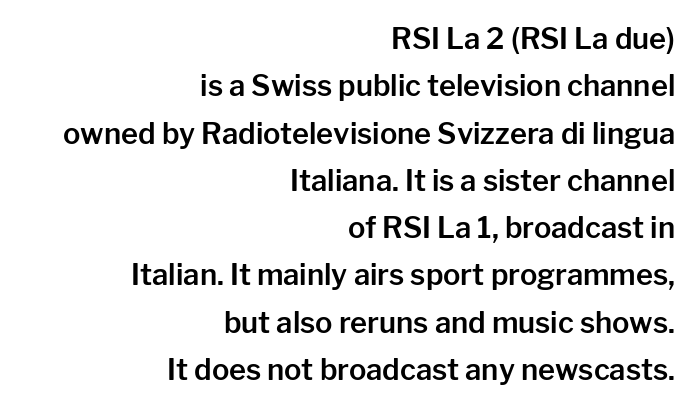
Short and long lines alike share a common ending point at right. Think of a printed novel: that variable character pitch is what you see here. Only glyphs here, with clear space below each row. Classification — sans serif. Evenly set lines give the paragraph a standard silhouette.
